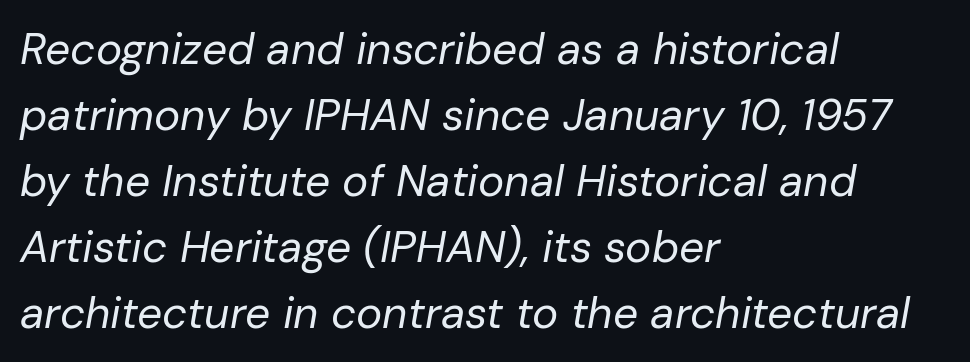
The image shows 44 px regular-weight type, italic (leaning right); set left-aligned, normal line spacing (1.5x), normal letter spacing, not underlined; low stroke contrast and a medium x-height.
